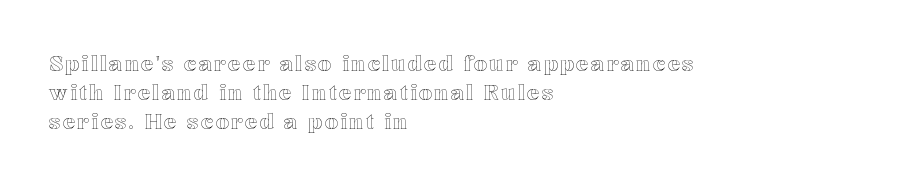
The compositor pushed each line to the left boundary. Is there any slant? The stems are plumb. Leading: standard. The gap between lines stays unmarked.
